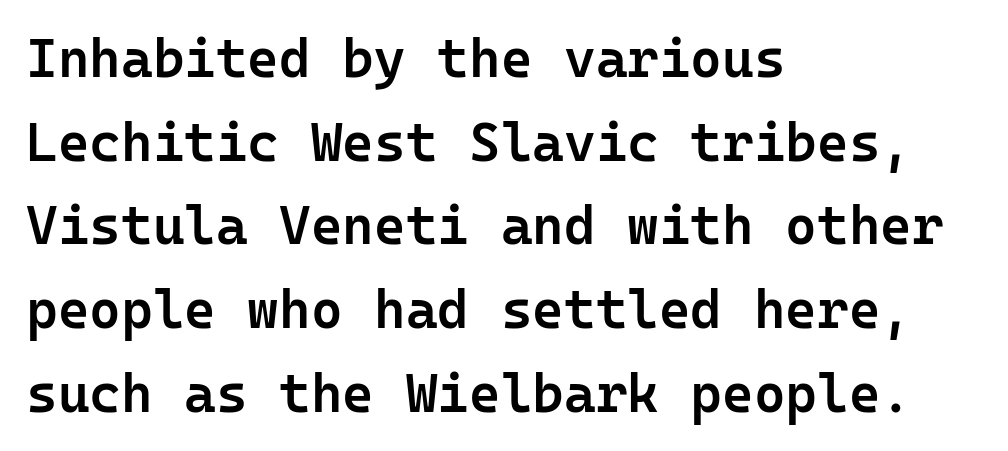
Q: Is the text bold? A: Semi-bold.
Q: Is the text italic (slanted)? A: No, it is upright.
Q: Is the typeface a serif or a sans-serif typeface? A: Sans-serif.
Q: Is the text underlined? A: No.
Q: How is the paragraph aligned? A: Left-aligned.
Q: Is the spacing between letters normal or unusually wide? A: Normal.
Q: Is the spacing between lines tight, normal or loose? A: Normal.
Q: Width (condensed, normal, or wide)? A: Normal.
Q: Stroke contrast? A: Low.
Q: x-height? A: Medium.
Q: Monospaced? A: Yes.
